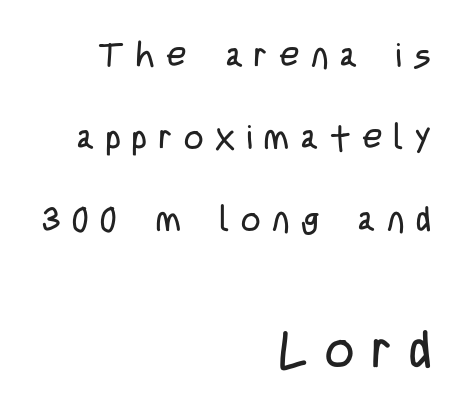
Q: Is the text bold? A: No.
Q: Is the text italic (slanted)? A: No, it is upright.
Q: Is the typeface a serif or a sans-serif typeface? A: Sans-serif.
Q: Is the text underlined? A: No.
Q: How is the paragraph aligned? A: Right-aligned.
Q: Is the spacing between letters normal or unusually wide? A: Unusually wide.
Q: Is the spacing between lines tight, normal or loose? A: Loose.
Q: Which block of text is set in a larger size, the first (top) or the second (bottom)? A: The second (bottom) one.
Q: Width (condensed, normal, or wide)? A: Condensed.
Q: Stroke contrast? A: Low.
Q: x-height? A: Large.
Q: Monospaced? A: No.
